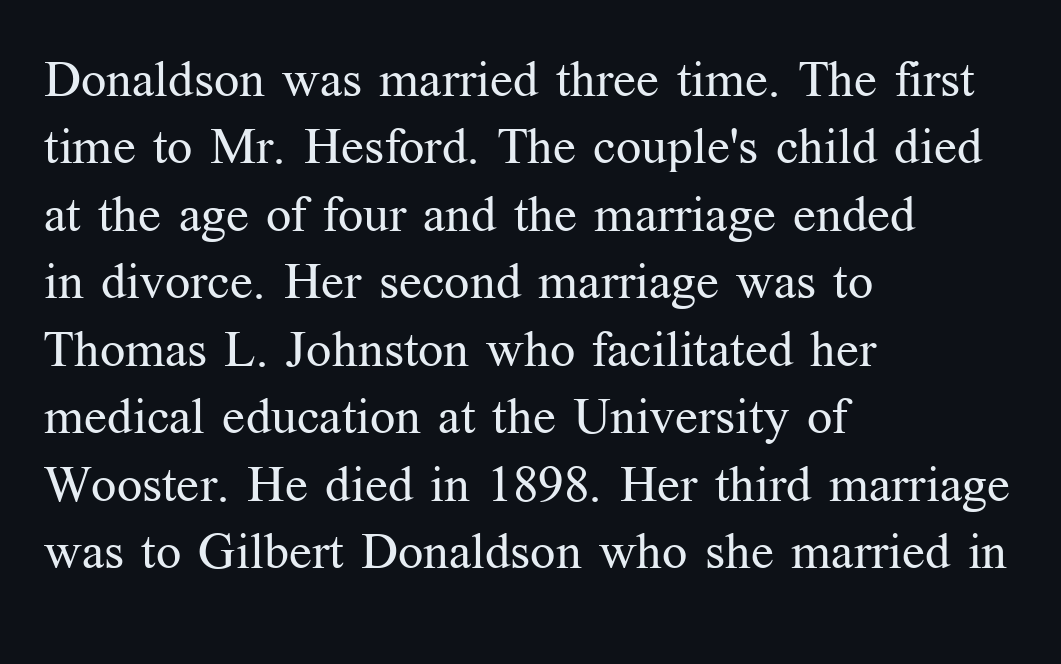
{"serif": "yes", "italic": "no", "bold": "no", "weight": "regular", "width": "normal", "stroke_contrast": "medium", "x_height": "medium", "monospaced": "no", "underline": "no", "align": "left", "line_spacing": "normal", "line_spacing_ratio": 1.35, "letter_spacing": "normal", "letter_spacing_em": 0.0, "glyph_px": 50}
